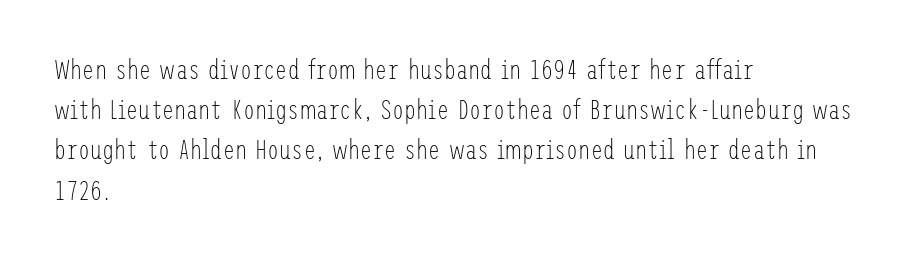
Q: Is the text bold? A: No.
Q: Is the text italic (slanted)? A: No, it is upright.
Q: Is the text underlined? A: No.
Q: How is the paragraph aligned? A: Left-aligned.
Q: Is the spacing between letters normal or unusually wide? A: Normal.
Q: Is the spacing between lines tight, normal or loose? A: Normal.
